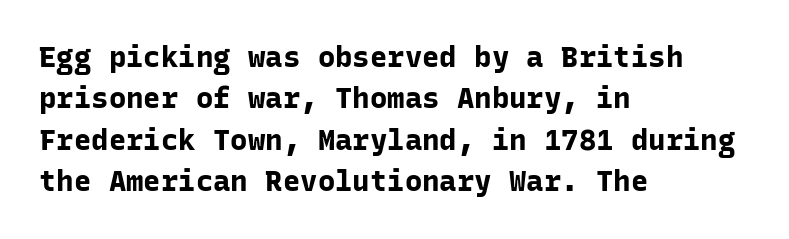
Q: Is the text bold? A: Yes.
Q: Is the text italic (slanted)? A: No, it is upright.
Q: Is the typeface a serif or a sans-serif typeface? A: Sans-serif.
Q: Is the text underlined? A: No.
Q: How is the paragraph aligned? A: Left-aligned.
Q: Is the spacing between letters normal or unusually wide? A: Normal.
Q: Is the spacing between lines tight, normal or loose? A: Normal.
Q: Width (condensed, normal, or wide)? A: Normal.
Q: Stroke contrast? A: Low.
Q: x-height? A: Medium.
Q: Monospaced? A: Yes.
